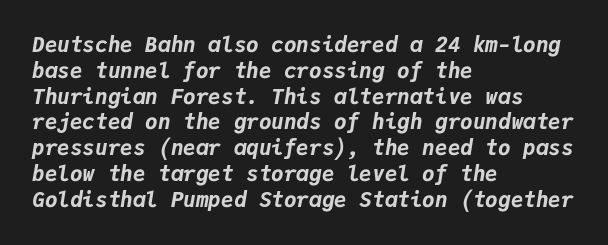
The image shows 21 px bold type, italic (leaning right); set left-aligned, line spacing 1.23x, normal letter spacing, not underlined.
